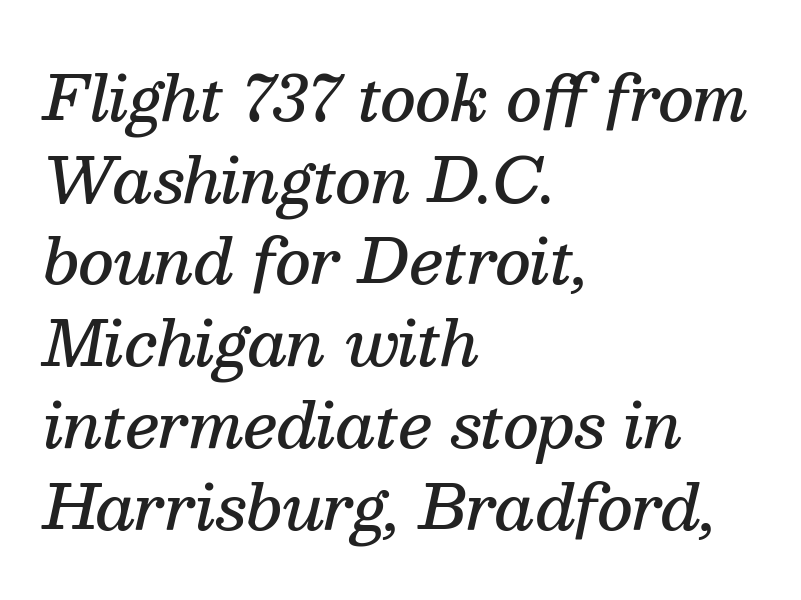
Posture: slanted. Unmarked baselines from the first word to the last. Left-aligned paragraph, ragged on the right. Honestly, the letter spacing is just normal — you wouldn't notice it.
